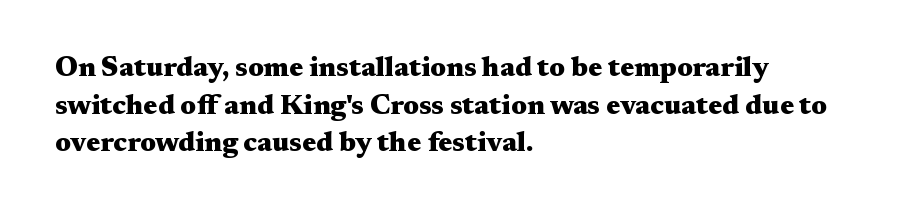
The image shows 28 px heavy, wide serif type, upright; set left-aligned, normal line spacing (1.34x), normal letter spacing, not underlined; medium stroke contrast and a medium x-height.
